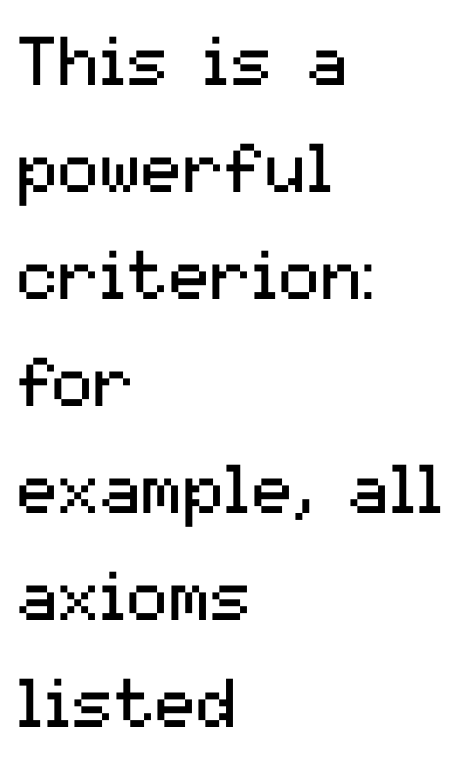
The image shows 69 px regular-weight sans-serif type, upright; set left-aligned, normal line spacing (1.55x), normal letter spacing, not underlined; medium stroke contrast and a medium x-height.
